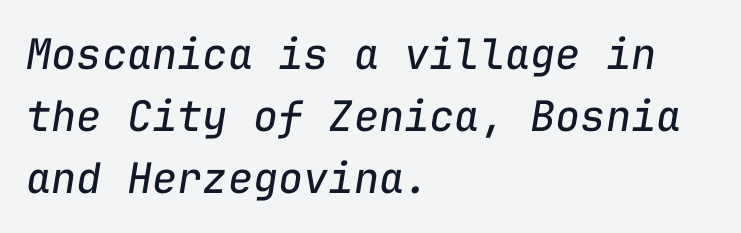
{"italic": "yes", "lean": "right", "slant_degrees": 9, "bold": "no", "weight": "regular", "width": "normal", "stroke_contrast": "low", "x_height": "medium", "monospaced": "yes", "underline": "no", "align": "left", "line_spacing": "normal", "line_spacing_ratio": 1.48, "letter_spacing": "normal", "letter_spacing_em": 0.0, "glyph_px": 42}
